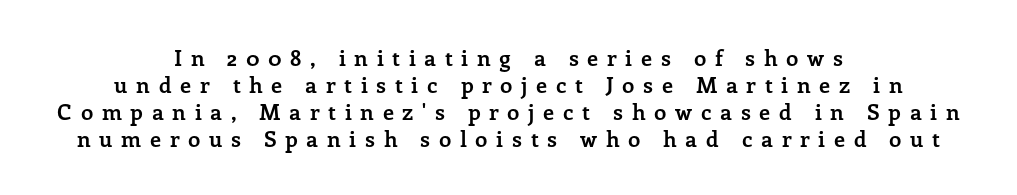
{"italic": "no", "bold": "yes", "underline": "no", "align": "center", "line_spacing_ratio": 1.22, "letter_spacing": "wide", "letter_spacing_em": 0.39, "glyph_px": 22}
